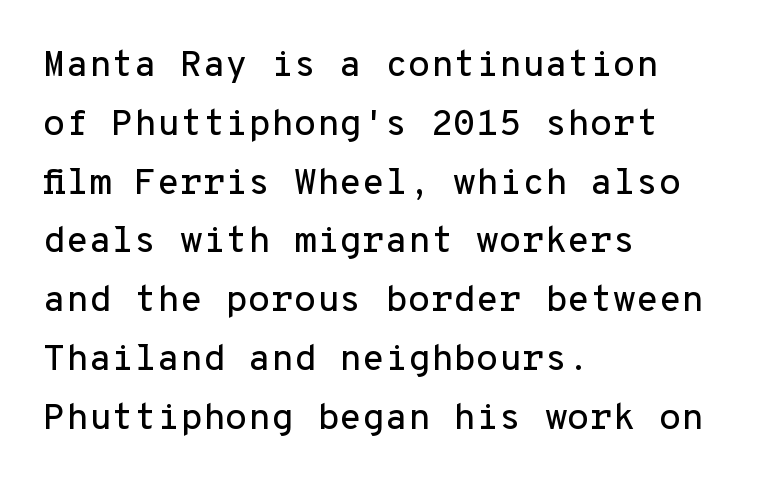
The words here are not underlined. Is there much room between lines? A standard amount, neither cramped nor airy. No extra tracking has been applied to these lines. Grotesque or geometric, the face here clearly has no serifs.
